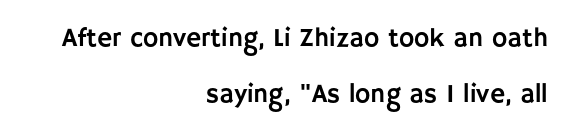
{"italic": "no", "underline": "no", "align": "right", "line_spacing": "loose", "line_spacing_ratio": 2.17, "letter_spacing": "normal", "letter_spacing_em": 0.0, "glyph_px": 26}
